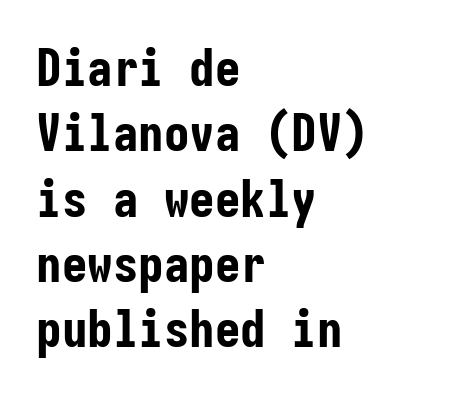
The passage shown is not underscored anywhere. Posture: straight, roman, zero tilt. These lines are rendered in a fixed-pitch font. Reading down the block, your eye returns to a fixed left position each line.
